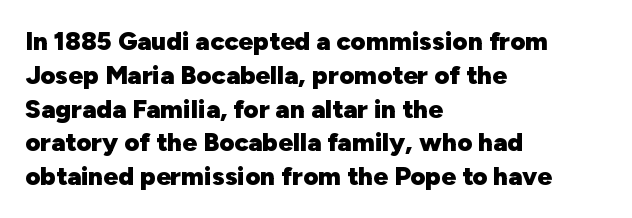
Notice how the stems are strictly vertical — no italics here. The passage shown is emphatically bold. Students, observe: this is what conventionally led text looks like. You could call the tracking neutral — neither tight nor loose. The ragged edge is on the right, which tells us the setting is flush left. Descenders are the only things crossing below the line.
